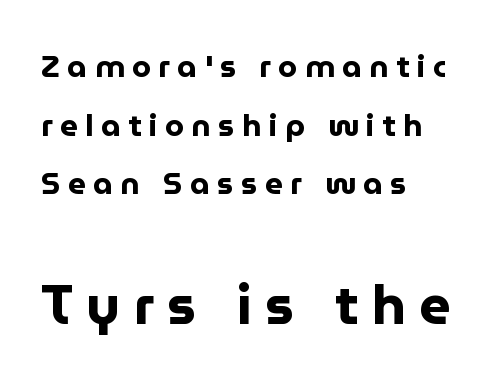
The image shows 55 px bold sans-serif type, upright; set left-aligned, line spacing 1.89x, unusually wide letter spacing (+0.24 em), not underlined; the second (bottom) block is 1.77x larger; low stroke contrast and a medium x-height.
